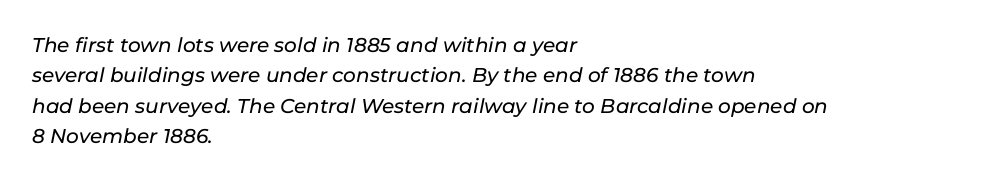
Q: Is the text italic (slanted)? A: Yes, it leans right by about 11 degrees.
Q: Is the text underlined? A: No.
Q: How is the paragraph aligned? A: Left-aligned.
Q: Is the spacing between letters normal or unusually wide? A: Normal.
Q: Is the spacing between lines tight, normal or loose? A: Normal.
